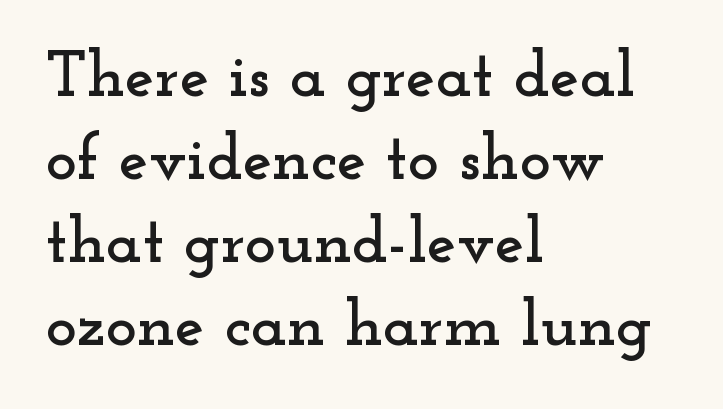
The image shows 66 px wide serif type, upright; set left-aligned, normal line spacing (1.26x), normal letter spacing, not underlined; low stroke contrast and a small x-height.
